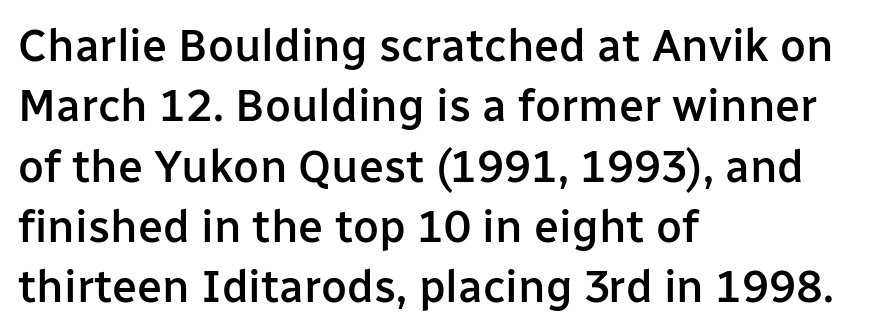
{"serif": "no", "italic": "no", "bold": "semi", "weight": "semibold", "width": "normal", "stroke_contrast": "low", "x_height": "medium", "monospaced": "no", "underline": "no", "align": "left", "line_spacing": "normal", "line_spacing_ratio": 1.34, "letter_spacing": "normal", "letter_spacing_em": 0.0, "glyph_px": 45}
